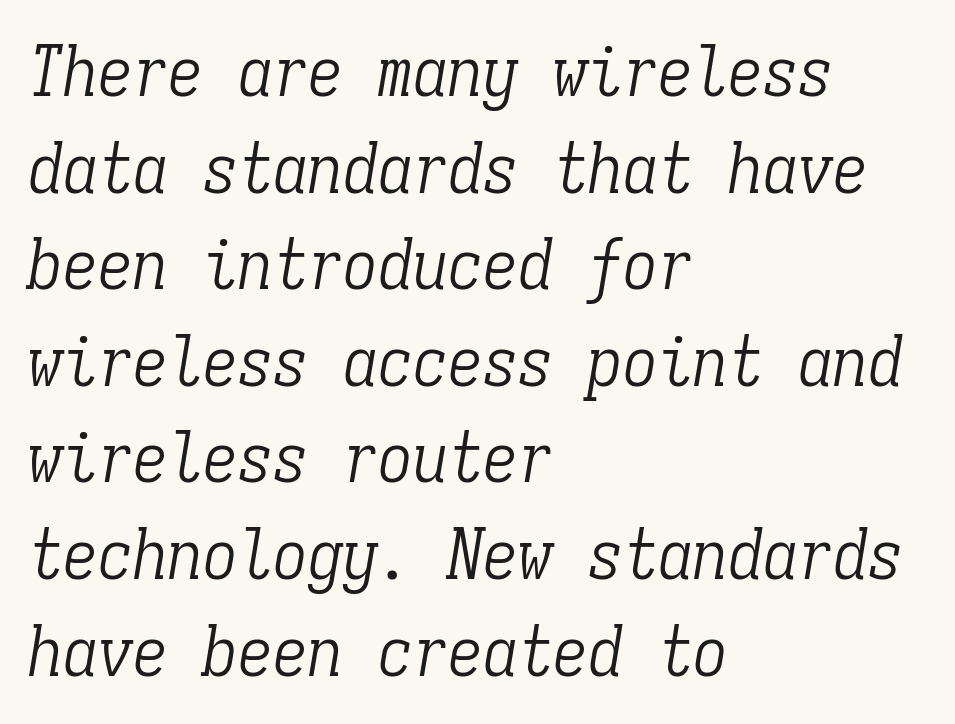
{"serif": "yes", "italic": "yes", "lean": "right", "slant_degrees": 9, "bold": "no", "weight": "light", "width": "condensed", "stroke_contrast": "low", "x_height": "medium", "monospaced": "yes", "underline": "no", "align": "left", "line_spacing": "normal", "line_spacing_ratio": 1.38, "letter_spacing": "normal", "letter_spacing_em": 0.0, "glyph_px": 70}
